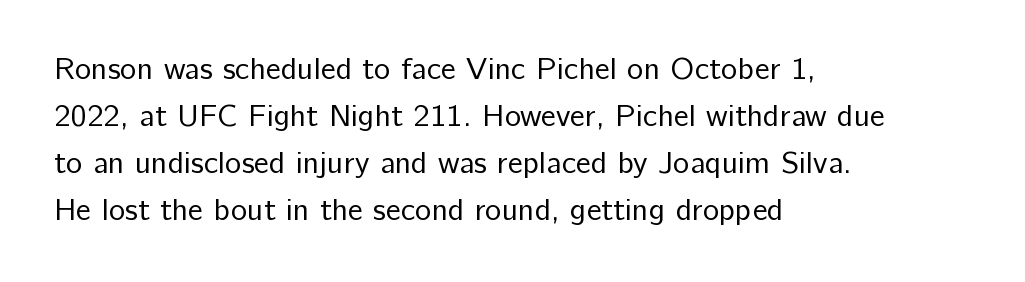
{"serif": "no", "italic": "no", "bold": "no", "weight": "regular", "width": "normal", "stroke_contrast": "low", "x_height": "medium", "monospaced": "no", "underline": "no", "align": "left", "line_spacing": "normal", "line_spacing_ratio": 1.52, "letter_spacing": "normal", "letter_spacing_em": 0.0, "glyph_px": 31}
